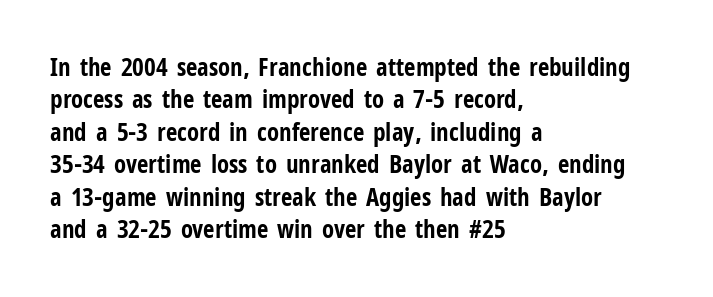
A typesetter would mark this as roman, not italic. The strokes are fattened all the way to bold. Beneath every word, the page is bare. The letters sit at their default tracking, neither squeezed nor spread. Notice how the passage keeps a crisp vertical edge on the left only. The lines sit at an ordinary, default distance from one another.
